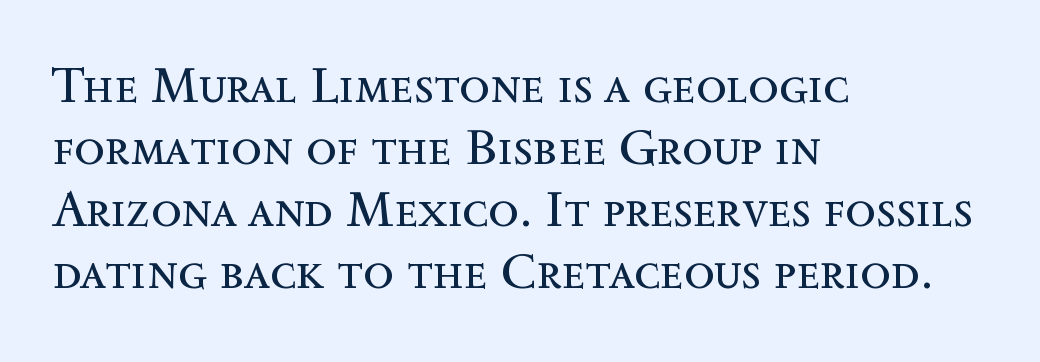
Q: Is the text bold? A: No.
Q: Is the text italic (slanted)? A: No, it is upright.
Q: Is the text underlined? A: No.
Q: How is the paragraph aligned? A: Left-aligned.
Q: Is the spacing between letters normal or unusually wide? A: Normal.
Q: Width (condensed, normal, or wide)? A: Normal.
Q: x-height? A: Medium.
Q: Monospaced? A: No.
